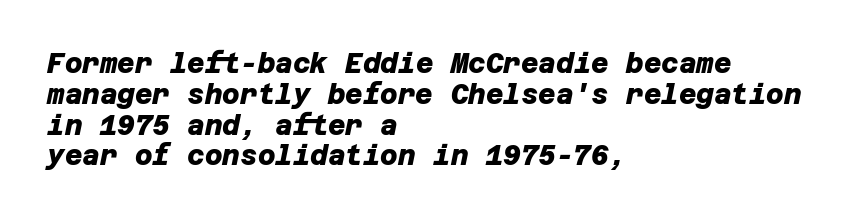
{"bold": "yes", "underline": "no", "align": "left", "line_spacing": "tight", "line_spacing_ratio": 1.14, "letter_spacing": "normal", "letter_spacing_em": 0.0, "glyph_px": 27}
